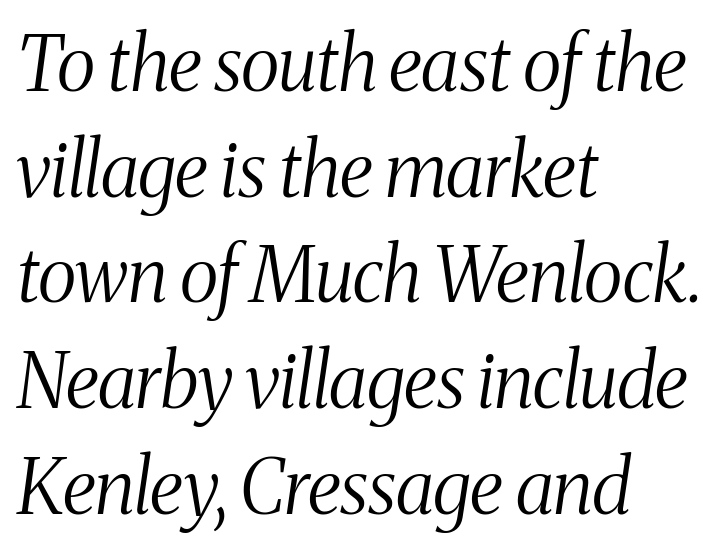
Q: Is the text bold? A: No.
Q: Is the text italic (slanted)? A: Yes, it leans right by about 8 degrees.
Q: Is the typeface a serif or a sans-serif typeface? A: Serif.
Q: Is the text underlined? A: No.
Q: How is the paragraph aligned? A: Left-aligned.
Q: Is the spacing between letters normal or unusually wide? A: Normal.
Q: Is the spacing between lines tight, normal or loose? A: Normal.
Q: Width (condensed, normal, or wide)? A: Condensed.
Q: Stroke contrast? A: Medium.
Q: x-height? A: Medium.
Q: Monospaced? A: No.
